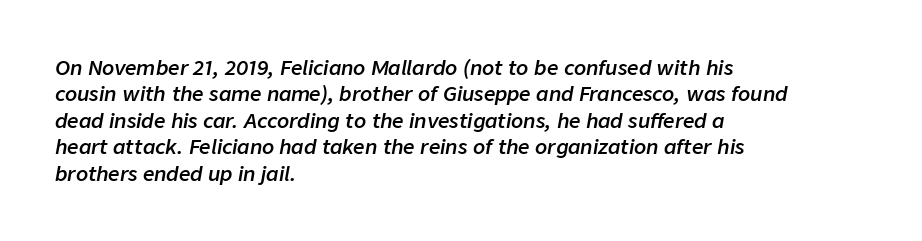
Q: Is the text bold? A: Semi-bold.
Q: Is the text italic (slanted)? A: Yes, it leans right by about 9 degrees.
Q: Is the text underlined? A: No.
Q: How is the paragraph aligned? A: Left-aligned.
Q: Is the spacing between letters normal or unusually wide? A: Normal.
Q: Is the spacing between lines tight, normal or loose? A: Normal.
